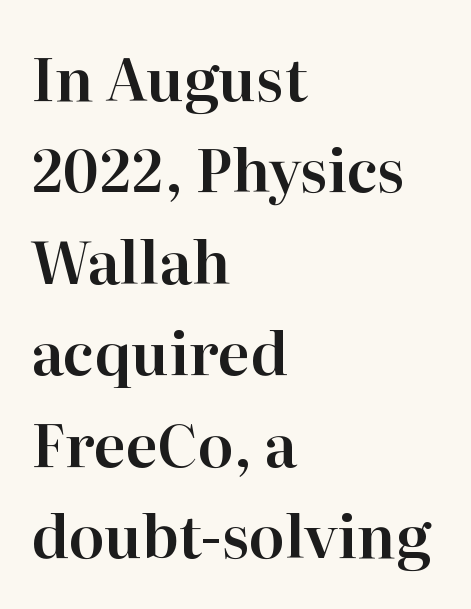
Q: Is the text italic (slanted)? A: No, it is upright.
Q: Is the typeface a serif or a sans-serif typeface? A: Serif.
Q: Is the text underlined? A: No.
Q: How is the paragraph aligned? A: Left-aligned.
Q: Is the spacing between letters normal or unusually wide? A: Normal.
Q: Is the spacing between lines tight, normal or loose? A: Normal.
Q: Width (condensed, normal, or wide)? A: Normal.
Q: Stroke contrast? A: High.
Q: x-height? A: Medium.
Q: Monospaced? A: No.
